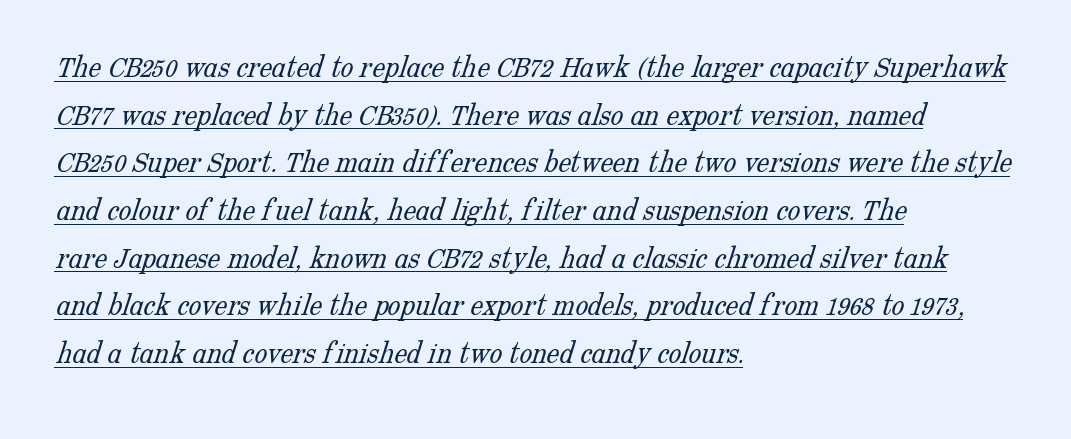
The letters advance in unequal steps, a hallmark of proportional type. The string is rendered with underlining switched on. There is no visible air inserted between adjacent glyphs. Is this a sans? No — the strokes have serifs. Heft: none added — not bold. The rendering anchors every line to the left-hand side.
